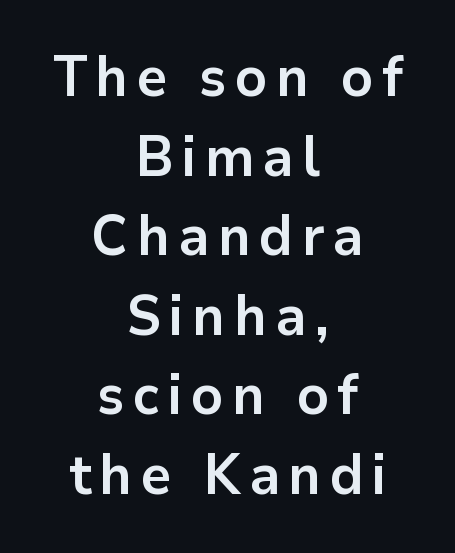
Normally led — the rows are evenly, conventionally spaced. Proportional: the letters do not fall into vertical columns. Plenty of ink on the page — the face is bold. Does the copy run flush right? No — it is centered line by line.
